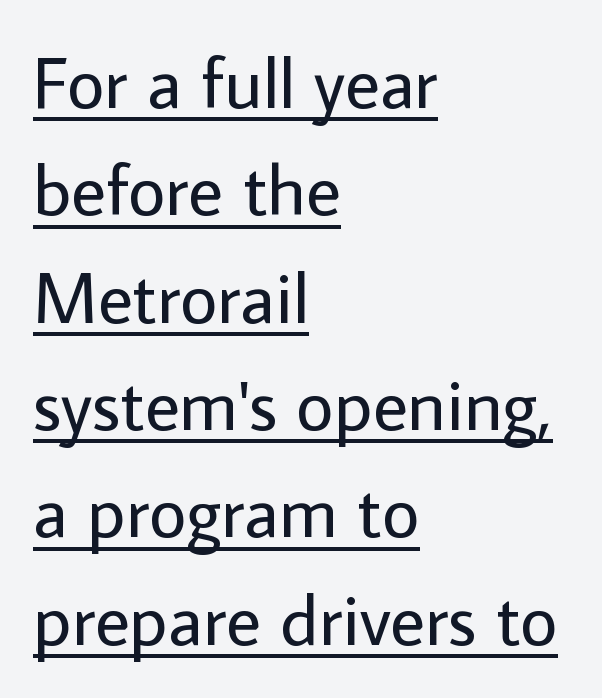
The line texture is even and compact thanks to regular tracking. Each letter keeps its own natural width here, so spacing adapts to shape. Style check: upright. Is there much room between lines? A standard amount, neither cramped nor airy. Nothing heavy about these letters — not bold at all.
